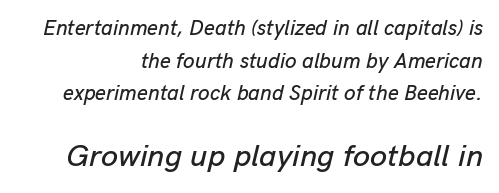
{"italic": "yes", "lean": "right", "slant_degrees": 13, "width": "normal", "stroke_contrast": "low", "x_height": "medium", "monospaced": "no", "underline": "no", "line_spacing": "normal", "line_spacing_ratio": 1.55, "letter_spacing": "normal", "letter_spacing_em": 0.0, "larger_block": "second", "size_ratio": 1.48, "glyph_px": 31}
